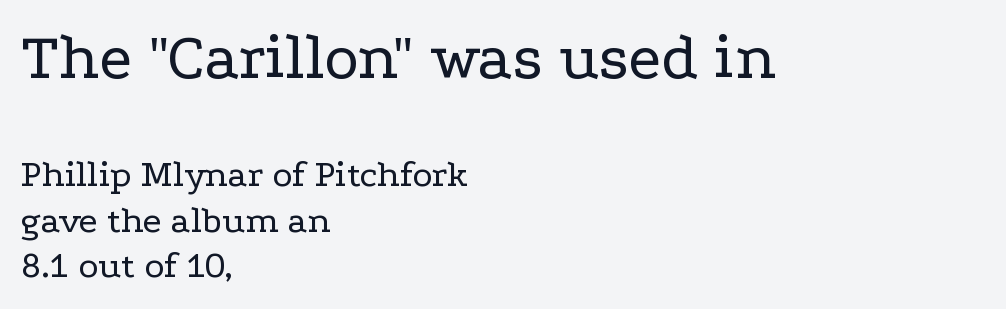
Here the first block reads like a headline and the second like body copy. These lines are rendered in a variable-pitch font. Only glyphs here, with clear space below each row. Counters stay open thanks to moderate or lighter strokes. Left-aligned paragraph, ragged on the right. Nope, not italic — everything's standing straight.
